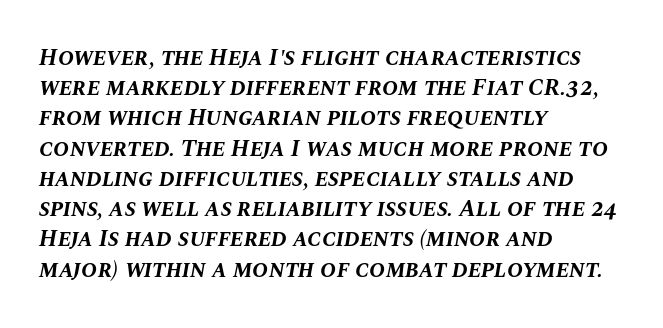
The image shows 24 px bold type, italic (leaning right); set left-aligned, normal line spacing (1.26x), normal letter spacing, not underlined.
